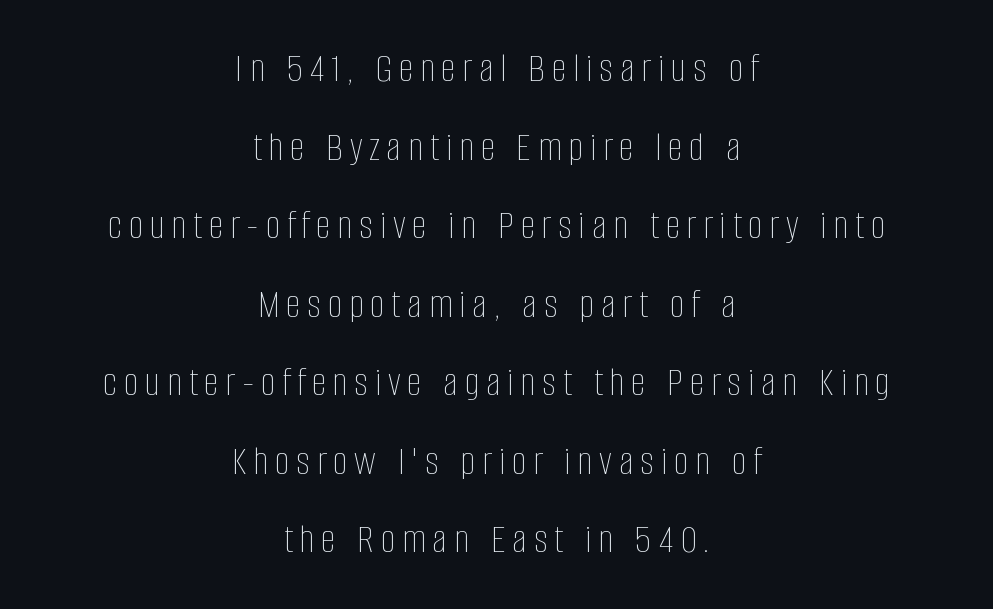
This rendering uses center alignment, leaving both contours irregular but symmetric. The face looks like a standard text weight, possibly lighter. These lines are rendered in a variable-pitch font. Do the letters lean? They stand straight.
